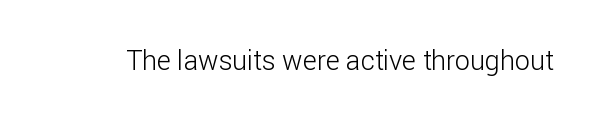
{"italic": "no", "bold": "no", "underline": "no", "letter_spacing": "normal", "letter_spacing_em": 0.0, "glyph_px": 27}
